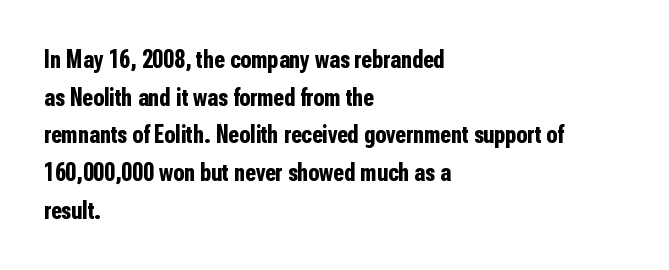
Students, note that the glyphs here touch the page at normal intervals. The vertical gap from one line to the next is medium. The lettering stays uniformly vertical, giving the passage a roman look. The lines are quadded left. Heft: maximum for text — a bold. Type without underlining.
